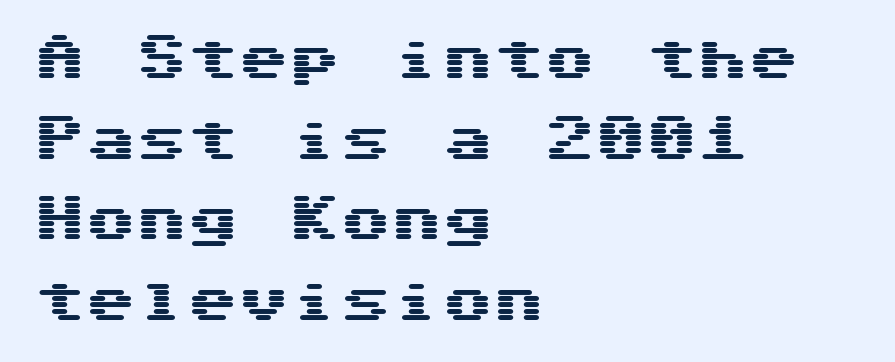
The letterforms sit shoulder to shoulder at normal distance. Rule under the text: the space is simply empty. The lettering stays uniformly vertical, giving the passage a roman look. The rag falls on the right side of this text block.
